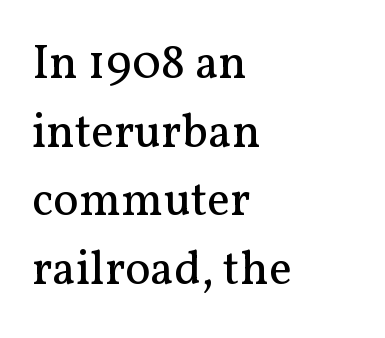
Rendered with straight, roman letterforms. Is this a heavy cut? Hardly; it is regular or lighter. Is there much room between lines? A standard amount, neither cramped nor airy. Varying glyph widths throughout — classic text-font behaviour.
